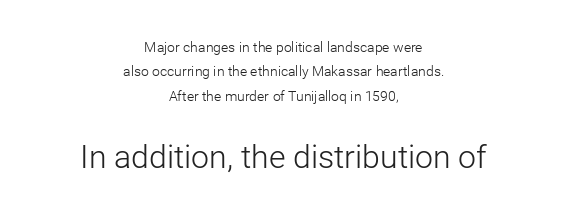
The image shows 32 px light sans-serif type, upright; set centered, line spacing 1.74x, normal letter spacing, not underlined; the second (bottom) block is 2.29x larger; low stroke contrast and a medium x-height.
